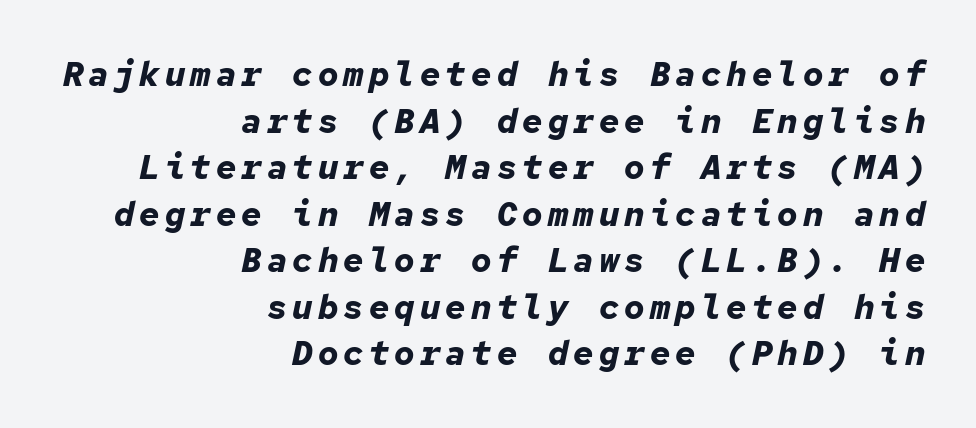
{"italic": "yes", "lean": "right", "slant_degrees": 12, "bold": "yes", "weight": "bold", "width": "normal", "stroke_contrast": "low", "x_height": "medium", "monospaced": "yes", "underline": "no", "align": "right", "line_spacing": "normal", "line_spacing_ratio": 1.37, "glyph_px": 34}
